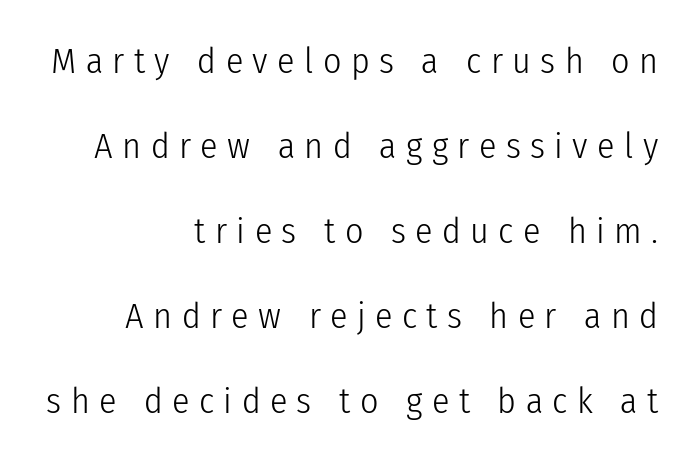
Q: Is the text bold? A: No.
Q: Is the text italic (slanted)? A: No, it is upright.
Q: Is the typeface a serif or a sans-serif typeface? A: Sans-serif.
Q: Is the text underlined? A: No.
Q: How is the paragraph aligned? A: Right-aligned.
Q: Is the spacing between letters normal or unusually wide? A: Unusually wide.
Q: Is the spacing between lines tight, normal or loose? A: Loose.
Q: Width (condensed, normal, or wide)? A: Condensed.
Q: Stroke contrast? A: Low.
Q: x-height? A: Medium.
Q: Monospaced? A: No.
